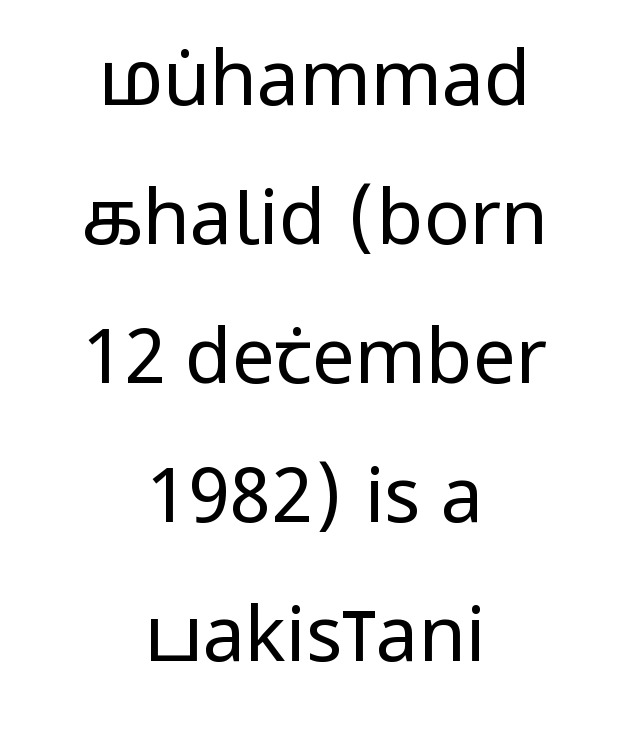
{"serif": "no", "italic": "no", "bold": "no", "weight": "regular", "width": "condensed", "stroke_contrast": "low", "x_height": "large", "monospaced": "no", "underline": "no", "align": "center", "line_spacing_ratio": 1.83, "letter_spacing": "normal", "letter_spacing_em": 0.0, "glyph_px": 76}
